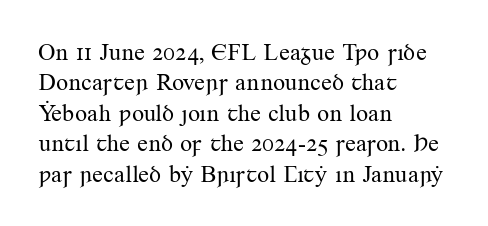
The type sits square on the baseline with zero lean. Only glyphs here, with clear space below each row. This sample is left-justified, so line endings fall wherever the words run out. Nothing unusual about the tracking: characters are spaced as the font intends. No extra ink here — the face is not bold.
